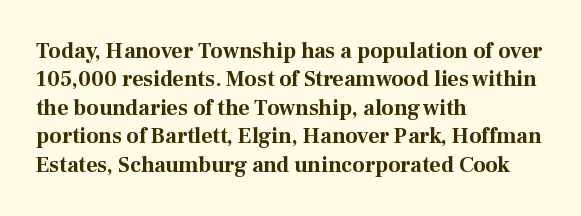
This is the regular roman posture of the typeface. The lines in this sample share a left origin and differ only in where they stop. Standard letterfit; no display-style spreading of the glyphs. Heavy-handed strokes throughout: this text is bold. The space directly below the letters is spotless.
